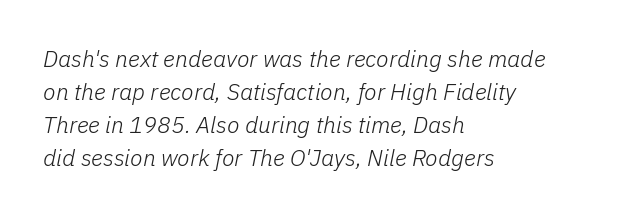
Q: Is the text bold? A: No.
Q: Is the text italic (slanted)? A: Yes, it leans right by about 11 degrees.
Q: Is the text underlined? A: No.
Q: How is the paragraph aligned? A: Left-aligned.
Q: Is the spacing between letters normal or unusually wide? A: Normal.
Q: Is the spacing between lines tight, normal or loose? A: Normal.
